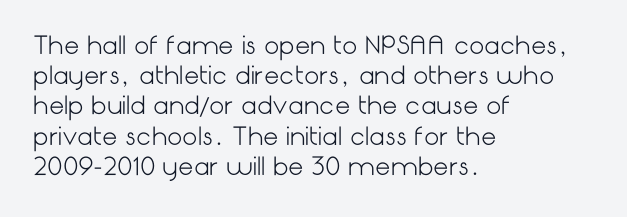
Q: Is the text bold? A: No.
Q: Is the text italic (slanted)? A: No, it is upright.
Q: Is the text underlined? A: No.
Q: How is the paragraph aligned? A: Left-aligned.
Q: Is the spacing between letters normal or unusually wide? A: Normal.
Q: Is the spacing between lines tight, normal or loose? A: Normal.
